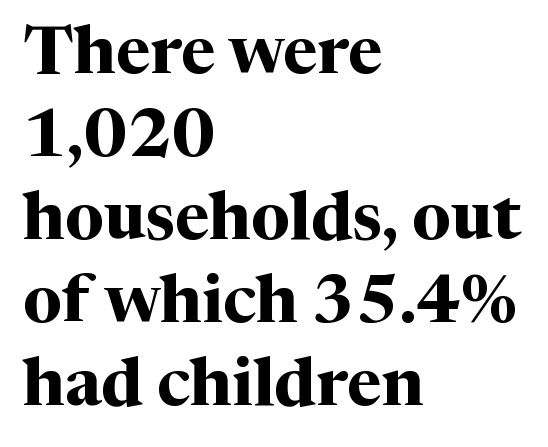
Think of a printed novel: that variable character pitch is what you see here. These lines are set flush left with a ragged right edge. You can tell it's not italic because the verticals are truly vertical. The text was rendered using a seriffed face with decorative stroke endings. Decoration check: the copy has no underline.
